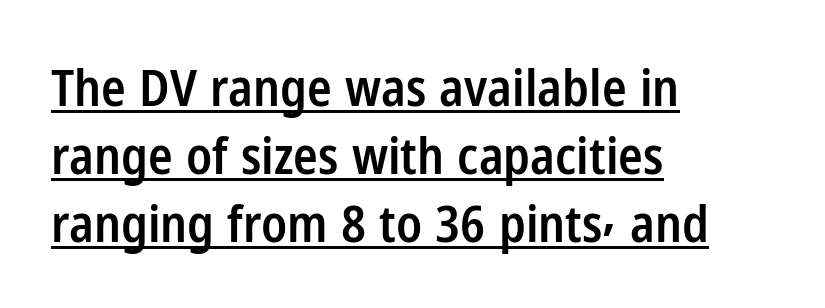
{"serif": "no", "italic": "no", "bold": "semi", "weight": "semibold", "width": "condensed", "stroke_contrast": "low", "x_height": "medium", "monospaced": "no", "underline": "yes", "align": "left", "line_spacing": "normal", "line_spacing_ratio": 1.33, "letter_spacing": "normal", "letter_spacing_em": 0.0, "glyph_px": 51}
